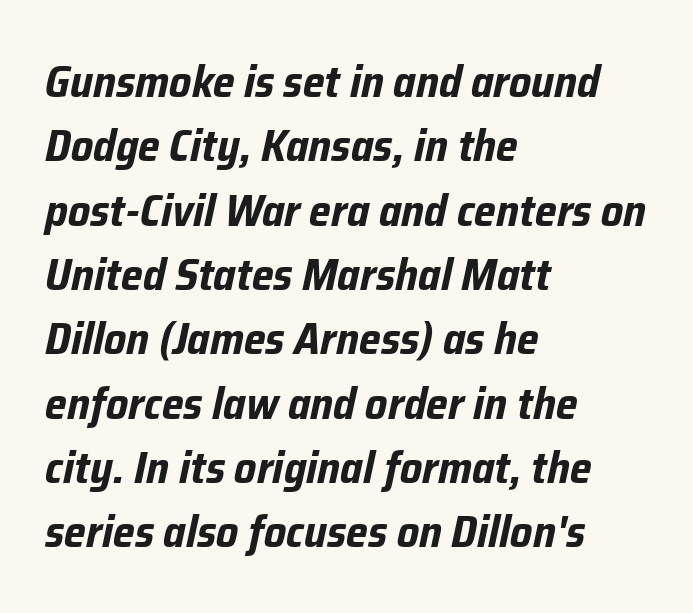
The image shows 45 px bold, condensed type, italic (leaning right); set left-aligned, normal line spacing (1.43x), normal letter spacing, not underlined; low stroke contrast and a medium x-height.
